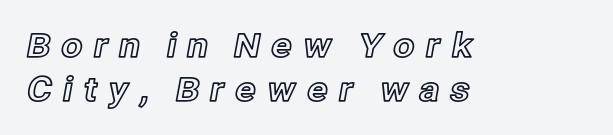
The passage shown is typed in a proportional face where columns would drift. Leading matches the norm, producing a regular column. Beneath every word, the page is bare. Someone cranked the tracking dial way up on this one.
